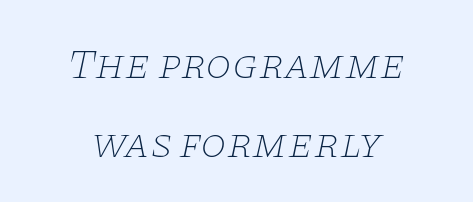
{"serif": "yes", "italic": "yes", "lean": "right", "slant_degrees": 11, "bold": "no", "weight": "thin", "width": "wide", "stroke_contrast": "low", "x_height": "large", "monospaced": "no", "underline": "no", "align": "center", "line_spacing_ratio": 1.88, "letter_spacing": "normal", "letter_spacing_em": 0.0, "glyph_px": 42}
